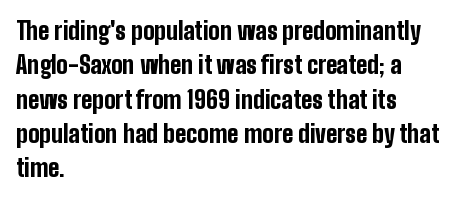
Q: Is the text bold? A: Yes.
Q: Is the text italic (slanted)? A: No, it is upright.
Q: Is the text underlined? A: No.
Q: How is the paragraph aligned? A: Left-aligned.
Q: Is the spacing between letters normal or unusually wide? A: Normal.
Q: Is the spacing between lines tight, normal or loose? A: Normal.
